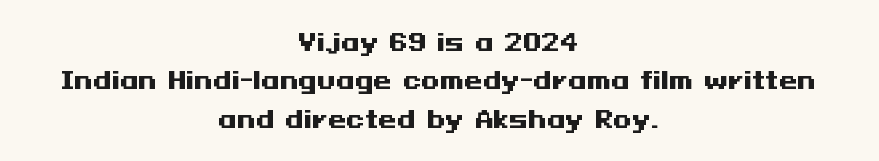
In terms of posture, this sample is upright. Typesetter's note: full bold, strokes at maximum text heaviness. Regarding leading, the lines here are spaced in the standard way. The letters sit at their default tracking, neither squeezed nor spread.
